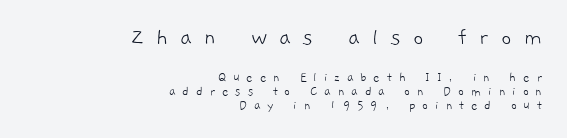
The image shows 25 px text type; set right-aligned, tight line spacing (1.0x), unusually wide letter spacing (+0.49 em), not underlined; the first (top) block is 1.79x larger.
